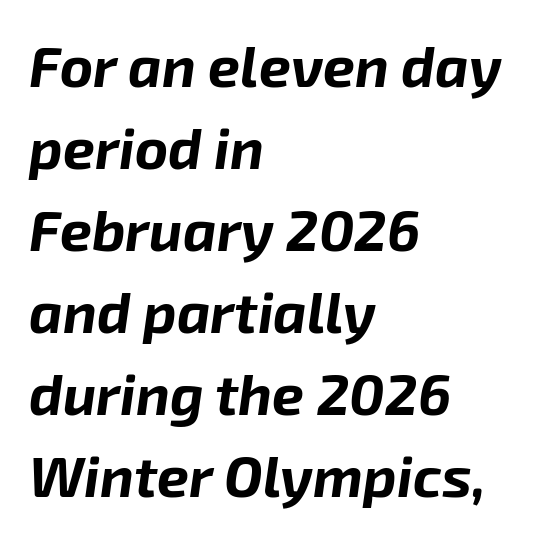
Compared with typical body copy, the letter spacing here is the same. The passage shown is typed in a proportional face where columns would drift. If you drew a line through each stem, it would be angled. Short and long lines alike share a common starting point at left. A normal amount of white space separates one row of letters from the next. Typographic density is high because the face is bold.
